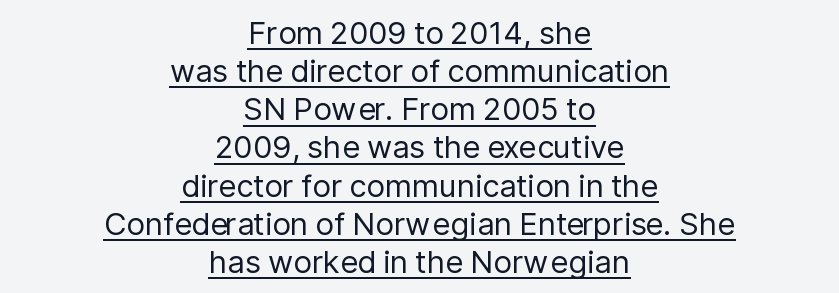
Q: Is the text bold? A: No.
Q: Is the text italic (slanted)? A: No, it is upright.
Q: Is the typeface a serif or a sans-serif typeface? A: Sans-serif.
Q: Is the text underlined? A: Yes.
Q: How is the paragraph aligned? A: Centered.
Q: Is the spacing between letters normal or unusually wide? A: Normal.
Q: Width (condensed, normal, or wide)? A: Normal.
Q: Stroke contrast? A: Low.
Q: x-height? A: Medium.
Q: Monospaced? A: No.
